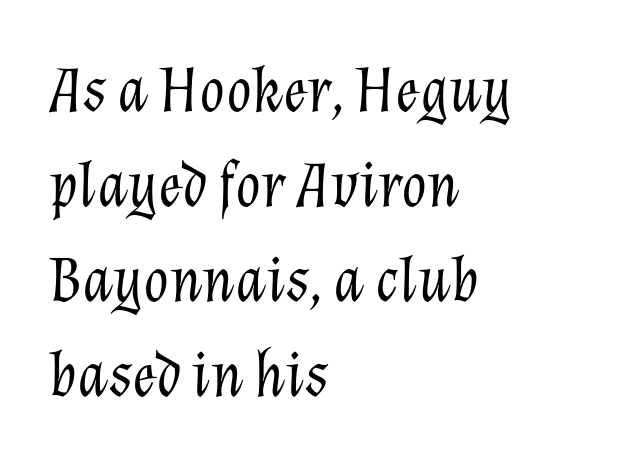
{"italic": "yes", "lean": "right", "slant_degrees": 12, "bold": "no", "weight": "light", "width": "normal", "stroke_contrast": "low", "x_height": "medium", "monospaced": "no", "underline": "no", "align": "left", "line_spacing": "normal", "line_spacing_ratio": 1.46, "letter_spacing": "normal", "letter_spacing_em": 0.0, "glyph_px": 65}
